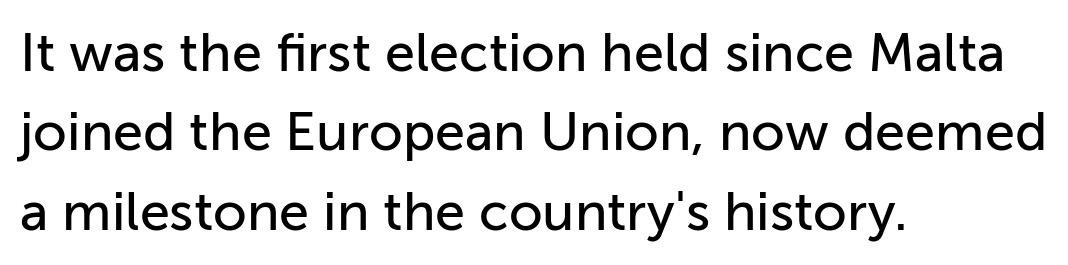
Q: Is the text italic (slanted)? A: No, it is upright.
Q: Is the typeface a serif or a sans-serif typeface? A: Sans-serif.
Q: Is the text underlined? A: No.
Q: How is the paragraph aligned? A: Left-aligned.
Q: Is the spacing between letters normal or unusually wide? A: Normal.
Q: Is the spacing between lines tight, normal or loose? A: Normal.
Q: Width (condensed, normal, or wide)? A: Normal.
Q: Stroke contrast? A: Low.
Q: x-height? A: Medium.
Q: Monospaced? A: No.
